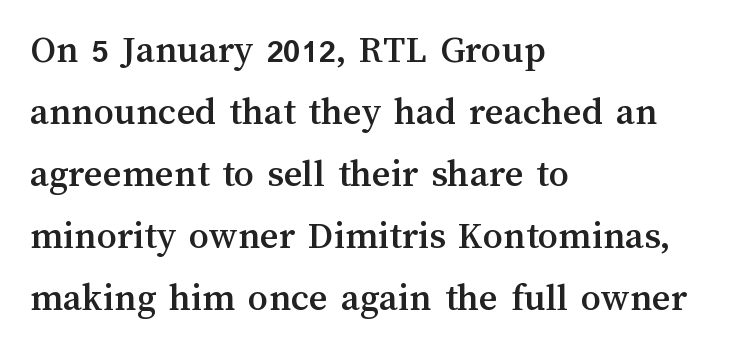
No extra tracking has been applied to these lines. Rows of type keep a routine distance in the vertical direction. The area under the type is left untouched. Character widths vary here, with narrow letters taking less room than wide ones. The text block is weighted toward the left margin, trailing off unevenly rightward. Ordinary non-slanted type is in use.
